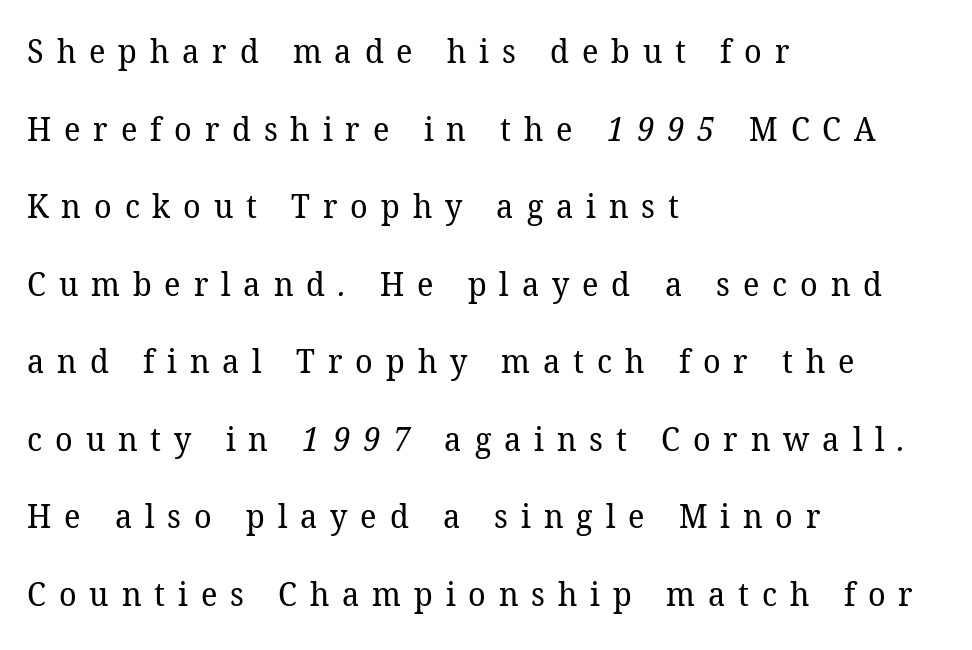
The image shows 33 px regular-weight serif type; set left-aligned, loose line spacing (2.35x), unusually wide letter spacing (+0.39 em), not underlined; low stroke contrast and a medium x-height.
